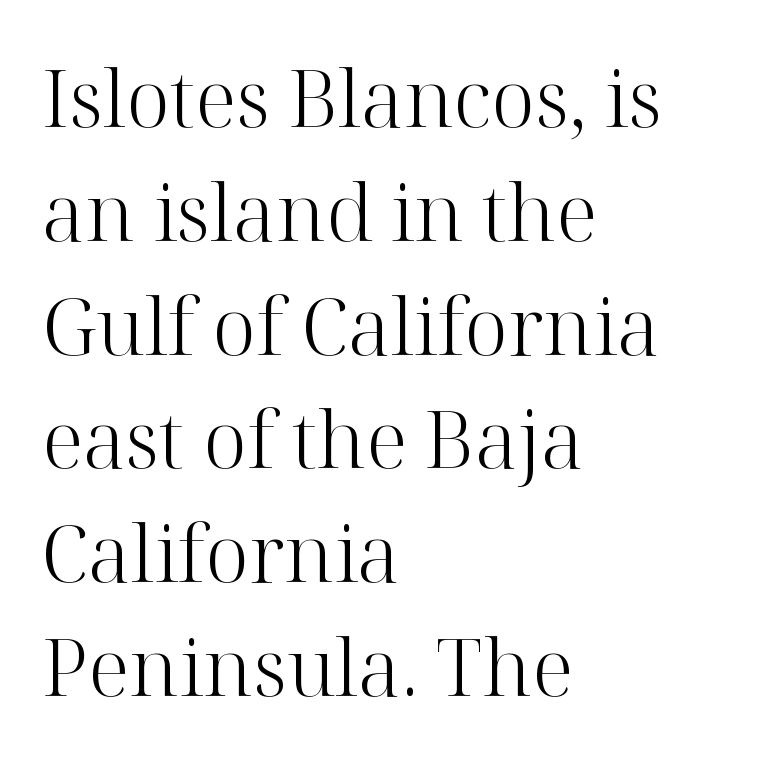
Q: Is the text bold? A: No.
Q: Is the text italic (slanted)? A: No, it is upright.
Q: Is the typeface a serif or a sans-serif typeface? A: Serif.
Q: Is the text underlined? A: No.
Q: How is the paragraph aligned? A: Left-aligned.
Q: Is the spacing between letters normal or unusually wide? A: Normal.
Q: Is the spacing between lines tight, normal or loose? A: Normal.
Q: Width (condensed, normal, or wide)? A: Normal.
Q: Stroke contrast? A: High.
Q: x-height? A: Medium.
Q: Monospaced? A: No.
